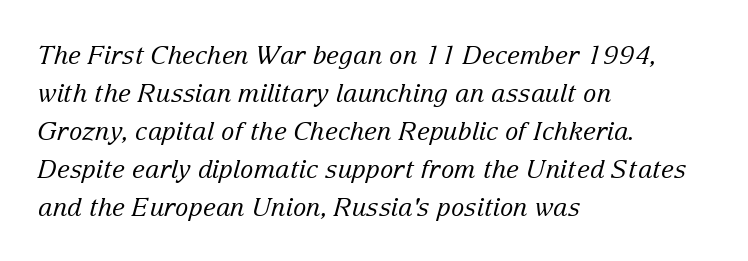
The image shows 25 px text type, italic (leaning right); set left-aligned, normal line spacing (1.52x), normal letter spacing, not underlined.
